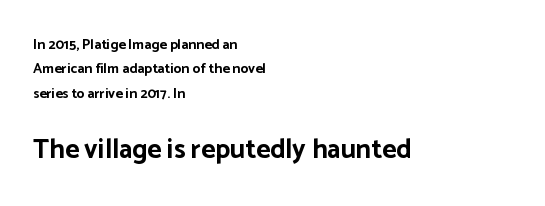
{"italic": "no", "bold": "yes", "underline": "no", "align": "left", "line_spacing_ratio": 1.74, "letter_spacing": "normal", "letter_spacing_em": 0.0, "larger_block": "second", "size_ratio": 1.93, "glyph_px": 27}
